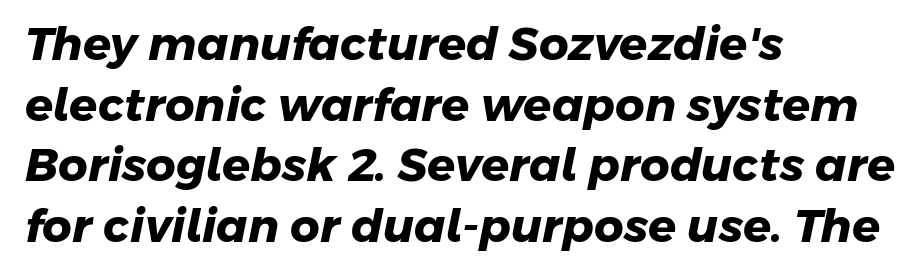
Q: Is the text bold? A: Yes.
Q: Is the typeface a serif or a sans-serif typeface? A: Sans-serif.
Q: Is the text underlined? A: No.
Q: How is the paragraph aligned? A: Left-aligned.
Q: Is the spacing between letters normal or unusually wide? A: Normal.
Q: Is the spacing between lines tight, normal or loose? A: Normal.
Q: Width (condensed, normal, or wide)? A: Normal.
Q: Stroke contrast? A: Low.
Q: x-height? A: Medium.
Q: Monospaced? A: No.
